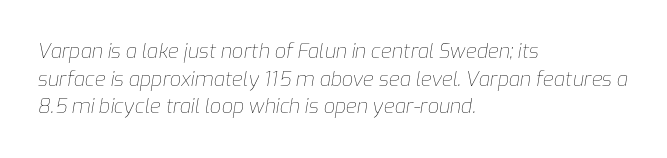
{"italic": "yes", "lean": "right", "slant_degrees": 9, "bold": "no", "underline": "no", "align": "left", "line_spacing": "normal", "line_spacing_ratio": 1.38, "letter_spacing": "normal", "letter_spacing_em": 0.0, "glyph_px": 20}
